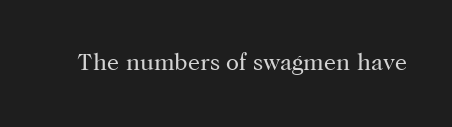
Q: Is the text bold? A: No.
Q: Is the text italic (slanted)? A: No, it is upright.
Q: Is the text underlined? A: No.
Q: Is the spacing between letters normal or unusually wide? A: Normal.
